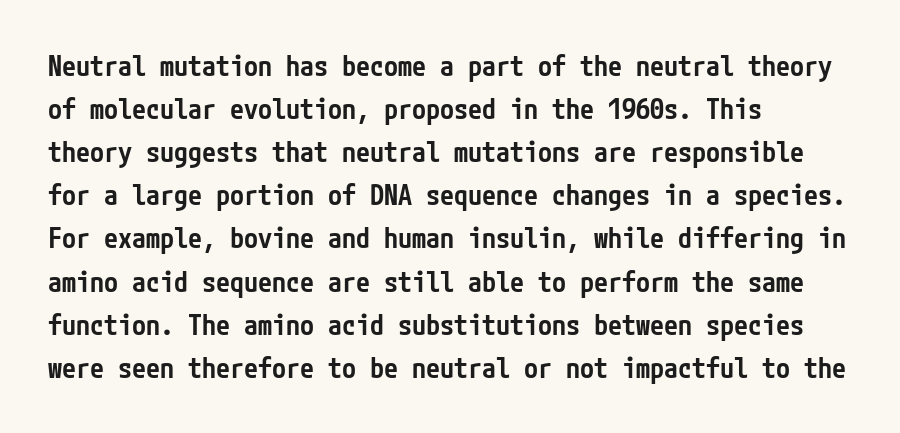
The image shows 28 px semibold, condensed sans-serif type, upright; set left-aligned, normal line spacing (1.54x), normal letter spacing, not underlined; low stroke contrast and a medium x-height.
